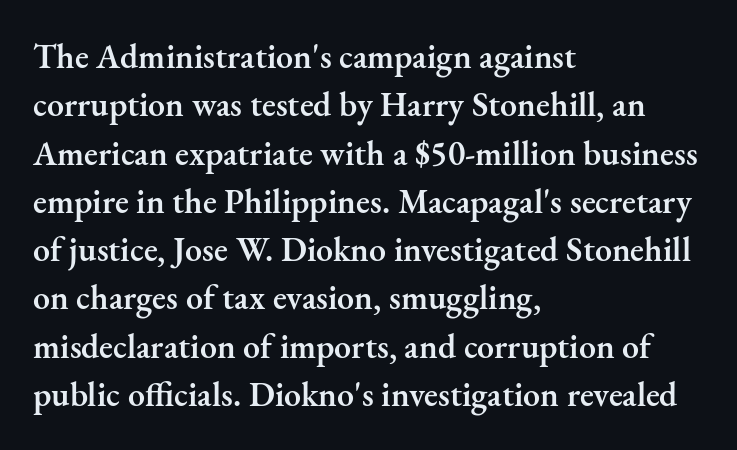
Successive baselines arrive at the customary interval. Look at the tracking — it's just the regular setting, nothing added. The words here are not underlined. Spacing verdict: proportional, widths tailored to each character. Each line starts at the same left margin while the right side varies. Observe the serifs anchoring each vertical stroke in this sample.
